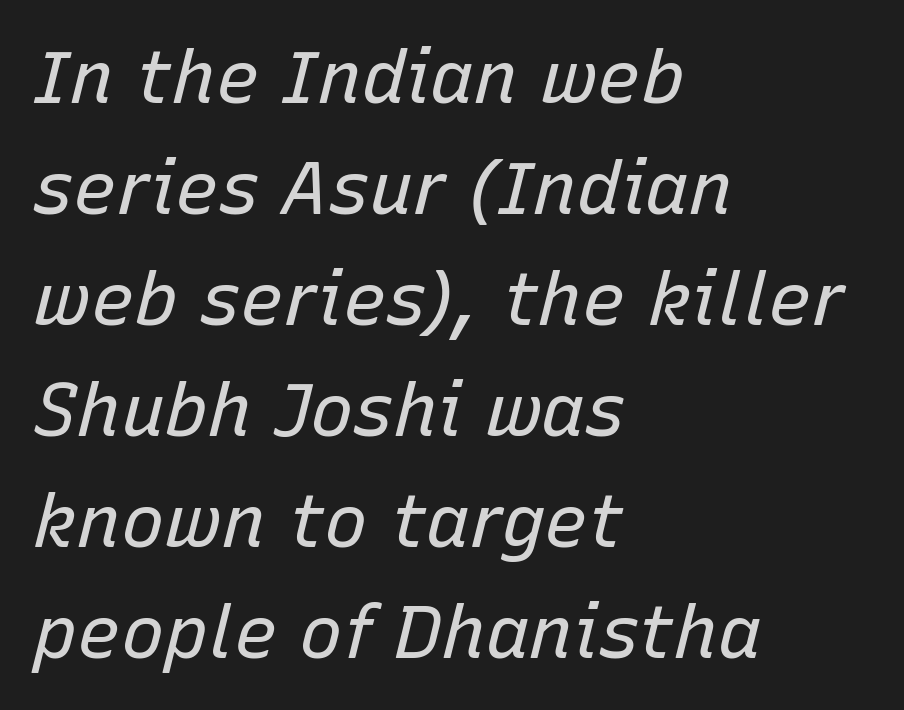
Q: Is the text bold? A: No.
Q: Is the text italic (slanted)? A: Yes, it leans right by about 15 degrees.
Q: Is the text underlined? A: No.
Q: How is the paragraph aligned? A: Left-aligned.
Q: Is the spacing between letters normal or unusually wide? A: Normal.
Q: Is the spacing between lines tight, normal or loose? A: Normal.
Q: Width (condensed, normal, or wide)? A: Normal.
Q: Stroke contrast? A: Low.
Q: x-height? A: Medium.
Q: Monospaced? A: No.
